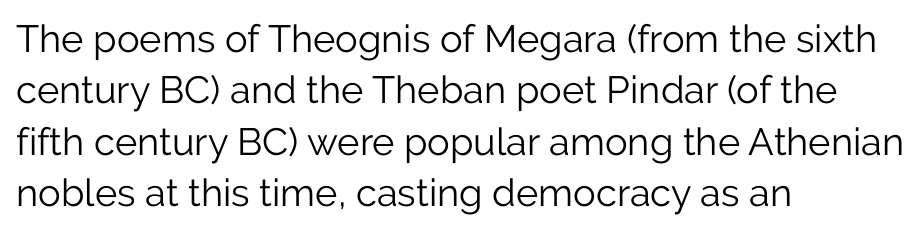
Q: Is the text bold? A: No.
Q: Is the text italic (slanted)? A: No, it is upright.
Q: Is the typeface a serif or a sans-serif typeface? A: Sans-serif.
Q: Is the text underlined? A: No.
Q: How is the paragraph aligned? A: Left-aligned.
Q: Is the spacing between letters normal or unusually wide? A: Normal.
Q: Is the spacing between lines tight, normal or loose? A: Normal.
Q: Width (condensed, normal, or wide)? A: Normal.
Q: Stroke contrast? A: Low.
Q: x-height? A: Medium.
Q: Monospaced? A: No.
